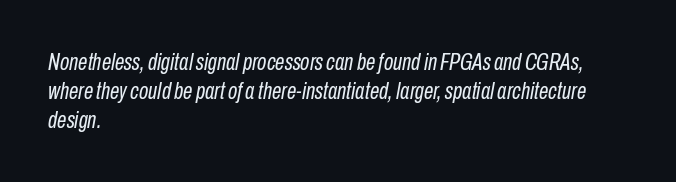
Horizontal alignment here is leftward, the default for most running prose. Tracking here is standard; glyphs follow each other at the usual distance. The passage shown is not underscored anywhere. Counters stay open thanks to moderate or lighter strokes. A typesetter would mark this as italic.
